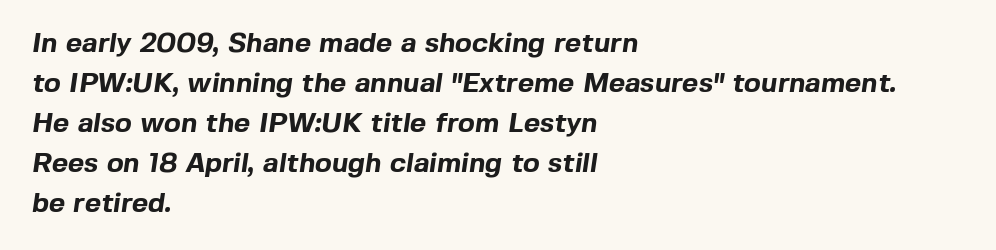
Q: Is the text bold? A: Yes.
Q: Is the typeface a serif or a sans-serif typeface? A: Sans-serif.
Q: Is the text underlined? A: No.
Q: How is the paragraph aligned? A: Left-aligned.
Q: Is the spacing between letters normal or unusually wide? A: Normal.
Q: Is the spacing between lines tight, normal or loose? A: Normal.
Q: Width (condensed, normal, or wide)? A: Normal.
Q: x-height? A: Medium.
Q: Monospaced? A: No.
